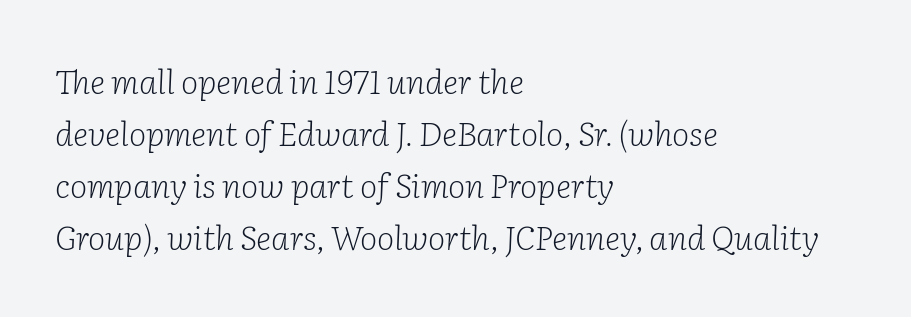
Q: Is the text bold? A: No.
Q: Is the text italic (slanted)? A: Yes, it leans right by about 2 degrees.
Q: Is the typeface a serif or a sans-serif typeface? A: Serif.
Q: Is the text underlined? A: No.
Q: How is the paragraph aligned? A: Left-aligned.
Q: Is the spacing between letters normal or unusually wide? A: Normal.
Q: Is the spacing between lines tight, normal or loose? A: Normal.
Q: Width (condensed, normal, or wide)? A: Normal.
Q: Stroke contrast? A: Low.
Q: x-height? A: Medium.
Q: Monospaced? A: No.
